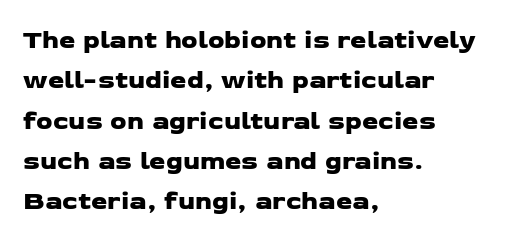
Q: Is the text underlined? A: No.
Q: How is the paragraph aligned? A: Left-aligned.
Q: Is the spacing between letters normal or unusually wide? A: Normal.
Q: Is the spacing between lines tight, normal or loose? A: Normal.
